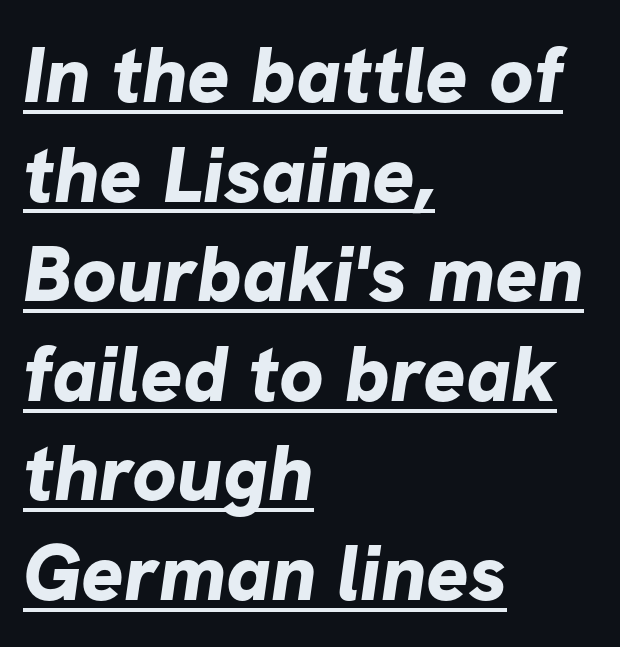
{"serif": "no", "bold": "yes", "weight": "bold", "width": "normal", "stroke_contrast": "low", "x_height": "medium", "monospaced": "no", "underline": "yes", "align": "left", "line_spacing": "normal", "line_spacing_ratio": 1.26, "letter_spacing": "normal", "letter_spacing_em": 0.0, "glyph_px": 79}
